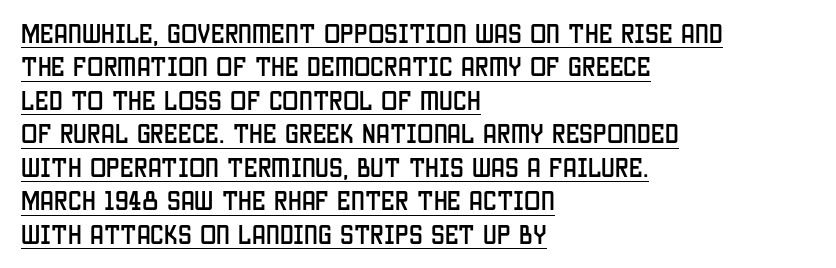
{"italic": "no", "underline": "yes", "align": "left", "line_spacing": "normal", "line_spacing_ratio": 1.52, "letter_spacing": "normal", "letter_spacing_em": 0.0, "glyph_px": 22}
